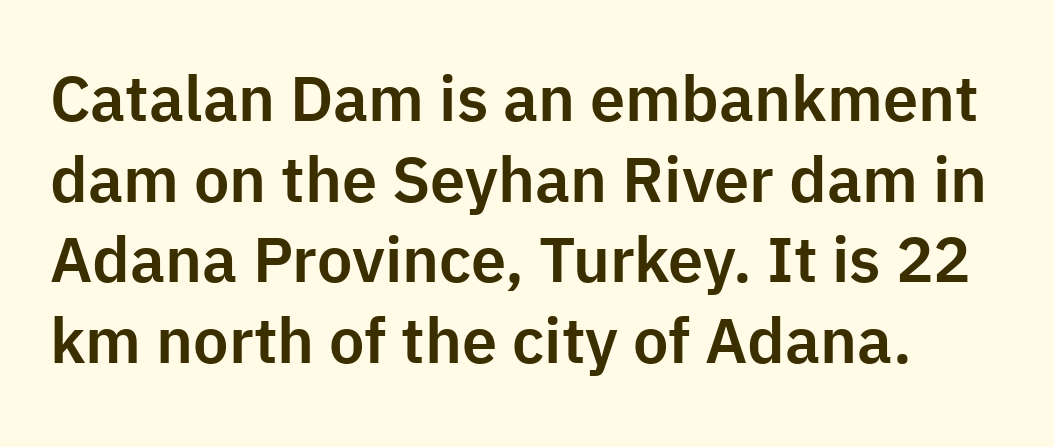
You could not count columns in this text — the font is proportionally spaced. This sample keeps an unexceptional amount of space between lines. Is the letter spacing exaggerated? No — it looks like the ordinary default. A roman cut, with each character standing at attention. Font category for this specimen: sans-serif. Glance below the letters and you will spot only blank space.
